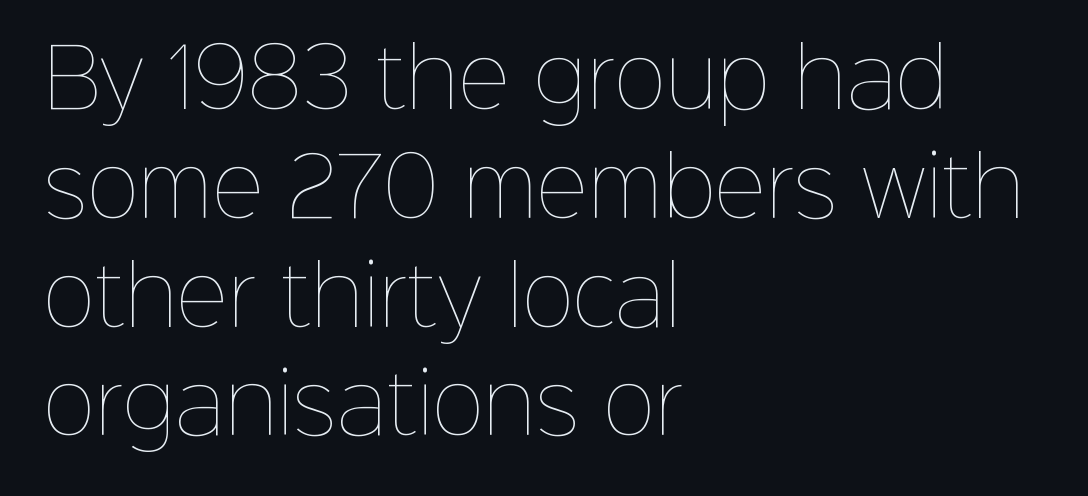
The image shows 80 px thin type, upright; set left-aligned, normal line spacing (1.36x), normal letter spacing, not underlined; low stroke contrast and a medium x-height.
